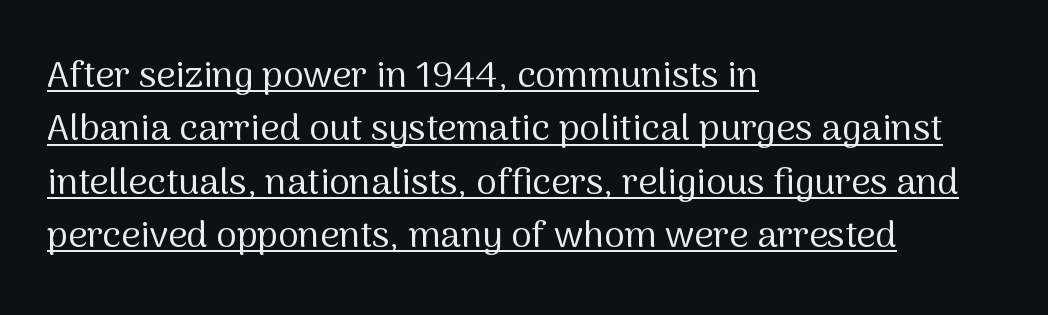
The face used here is rendered with its standard letterfit. You can see a thin bar hugging the bottom of the glyphs. The text block is weighted toward the left margin, trailing off unevenly rightward. Think of a printed novel: that variable character pitch is what you see here. What kind of face is this? One without serifs — a sans.
